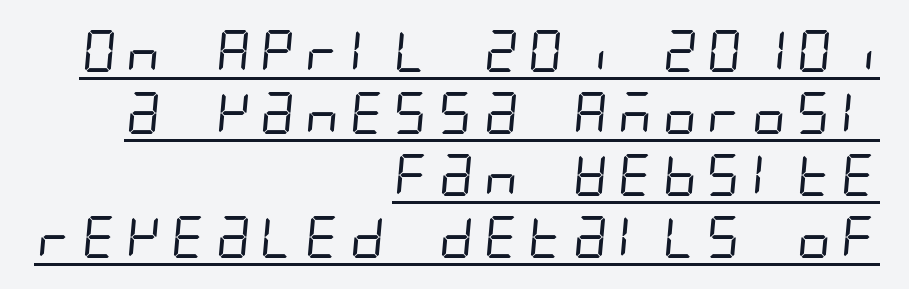
Q: Is the text bold? A: No.
Q: Is the typeface a serif or a sans-serif typeface? A: Sans-serif.
Q: Is the text underlined? A: Yes.
Q: How is the paragraph aligned? A: Right-aligned.
Q: Is the spacing between lines tight, normal or loose? A: Normal.
Q: Width (condensed, normal, or wide)? A: Condensed.
Q: Stroke contrast? A: Low.
Q: x-height? A: Large.
